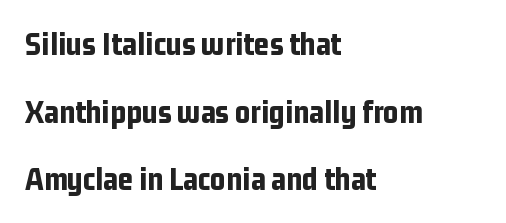
Q: Is the text bold? A: Yes.
Q: Is the text italic (slanted)? A: No, it is upright.
Q: Is the typeface a serif or a sans-serif typeface? A: Sans-serif.
Q: Is the text underlined? A: No.
Q: How is the paragraph aligned? A: Left-aligned.
Q: Is the spacing between letters normal or unusually wide? A: Normal.
Q: Is the spacing between lines tight, normal or loose? A: Loose.
Q: Width (condensed, normal, or wide)? A: Condensed.
Q: Stroke contrast? A: Low.
Q: x-height? A: Medium.
Q: Monospaced? A: No.
